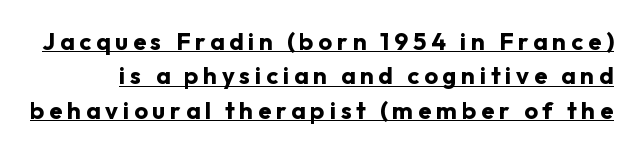
Q: Is the text bold? A: Yes.
Q: Is the text italic (slanted)? A: No, it is upright.
Q: Is the text underlined? A: Yes.
Q: Is the spacing between letters normal or unusually wide? A: Unusually wide.
Q: Is the spacing between lines tight, normal or loose? A: Normal.
